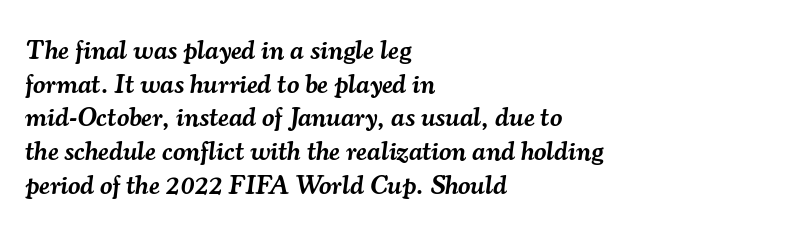
{"italic": "yes", "lean": "right", "slant_degrees": 7, "bold": "semi", "underline": "no", "align": "left", "line_spacing": "normal", "line_spacing_ratio": 1.25, "letter_spacing": "normal", "letter_spacing_em": 0.0, "glyph_px": 27}
